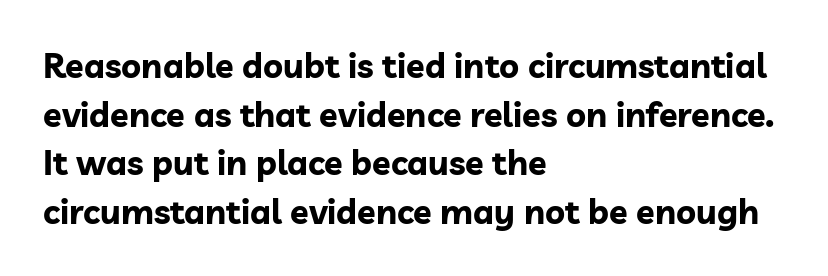
{"serif": "no", "italic": "no", "bold": "yes", "weight": "bold", "width": "normal", "stroke_contrast": "low", "x_height": "medium", "monospaced": "no", "underline": "no", "align": "left", "line_spacing": "normal", "line_spacing_ratio": 1.43, "letter_spacing": "normal", "letter_spacing_em": 0.0, "glyph_px": 34}
